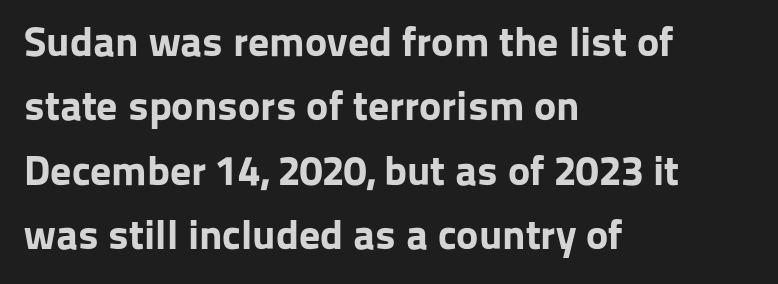
{"serif": "no", "italic": "no", "bold": "yes", "weight": "bold", "width": "normal", "stroke_contrast": "low", "x_height": "medium", "monospaced": "no", "underline": "no", "align": "left", "line_spacing": "normal", "line_spacing_ratio": 1.53, "letter_spacing": "normal", "letter_spacing_em": 0.0, "glyph_px": 42}
